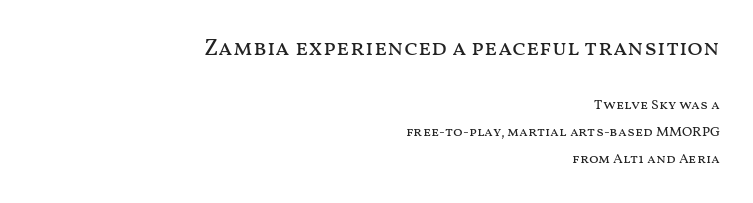
On a weight scale, this lands at 450 or below. Caption: upper text group enlarged, lower text group reduced. Any mark beneath the type? The region is blank. Each new line begins a long way beneath the previous one. These lines stack with their right ends in a neat column. Every stem runs plumb, perpendicular to the baseline.
